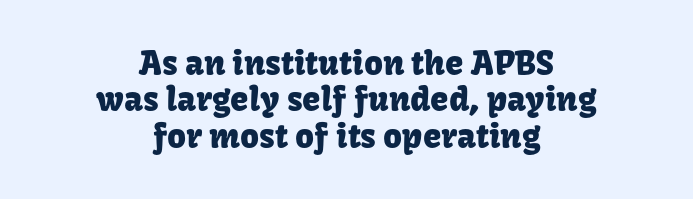
{"serif": "no", "italic": "no", "width": "normal", "stroke_contrast": "low", "x_height": "medium", "monospaced": "no", "underline": "no", "align": "center", "line_spacing": "tight", "line_spacing_ratio": 1.1, "letter_spacing": "normal", "letter_spacing_em": 0.0, "glyph_px": 33}
